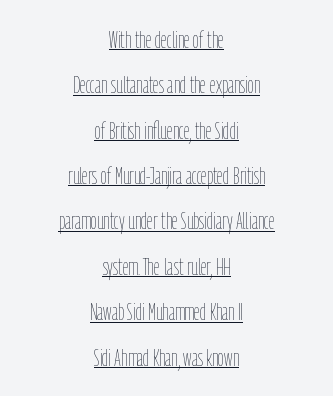
{"italic": "no", "bold": "no", "underline": "yes", "align": "center", "line_spacing_ratio": 1.89, "letter_spacing": "normal", "letter_spacing_em": 0.0, "glyph_px": 24}
